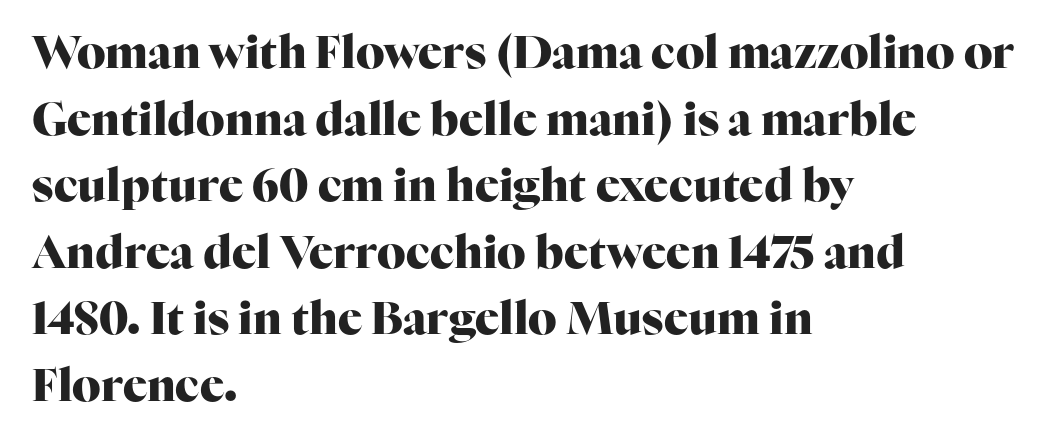
The image shows 45 px heavy serif type, upright; set left-aligned, normal line spacing (1.48x), normal letter spacing, not underlined; high stroke contrast and a medium x-height.
